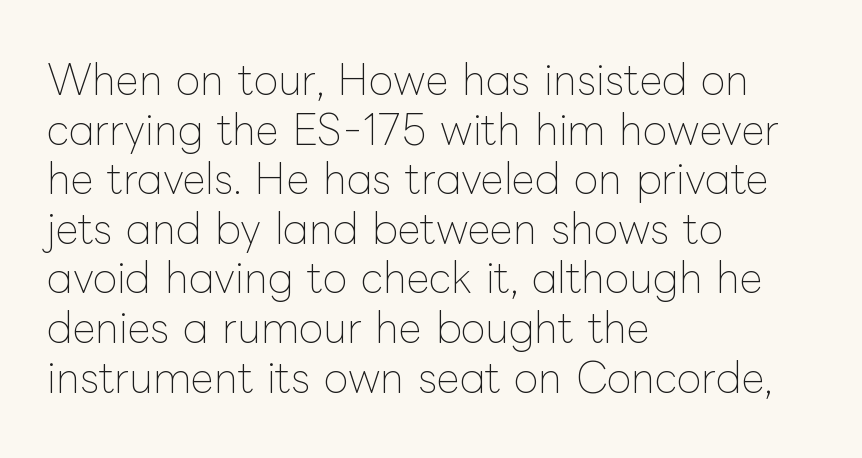
{"italic": "no", "bold": "no", "weight": "thin", "width": "normal", "stroke_contrast": "low", "x_height": "medium", "monospaced": "no", "underline": "no", "align": "left", "line_spacing_ratio": 1.24, "letter_spacing": "normal", "letter_spacing_em": 0.0, "glyph_px": 40}
